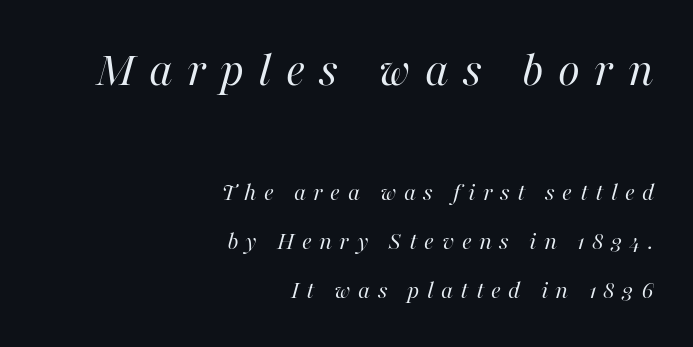
The image shows 51 px regular-weight type, italic (leaning right); set right-aligned, line spacing 1.89x, unusually wide letter spacing (+0.28 em), not underlined; the first (top) block is 1.96x larger; high stroke contrast and a medium x-height.
